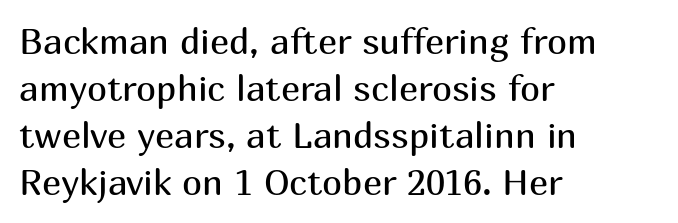
The face used here is proportionally spaced, like ordinary book or web type. Summary of weight: not heavy and not bold. Quick note: not italic, upright. The text block is weighted toward the left margin, trailing off unevenly rightward.
